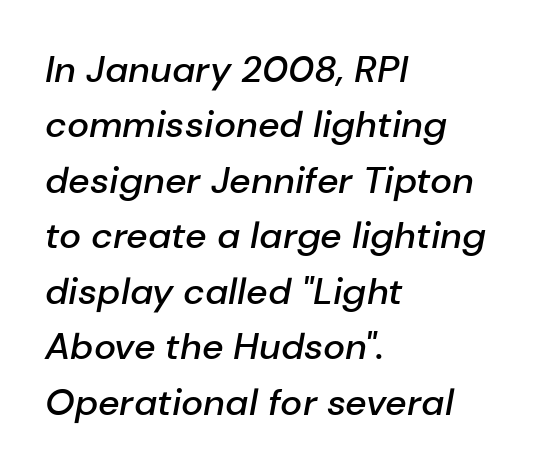
The image shows 37 px semibold type, italic (leaning right); set left-aligned, normal line spacing (1.5x), normal letter spacing, not underlined; low stroke contrast and a medium x-height.
